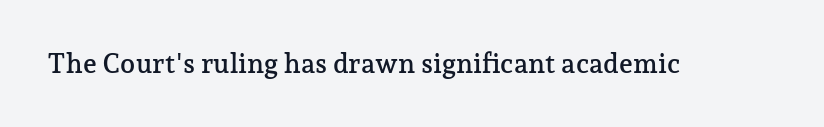
The image shows 27 px text type, upright; set normal letter spacing, not underlined.
